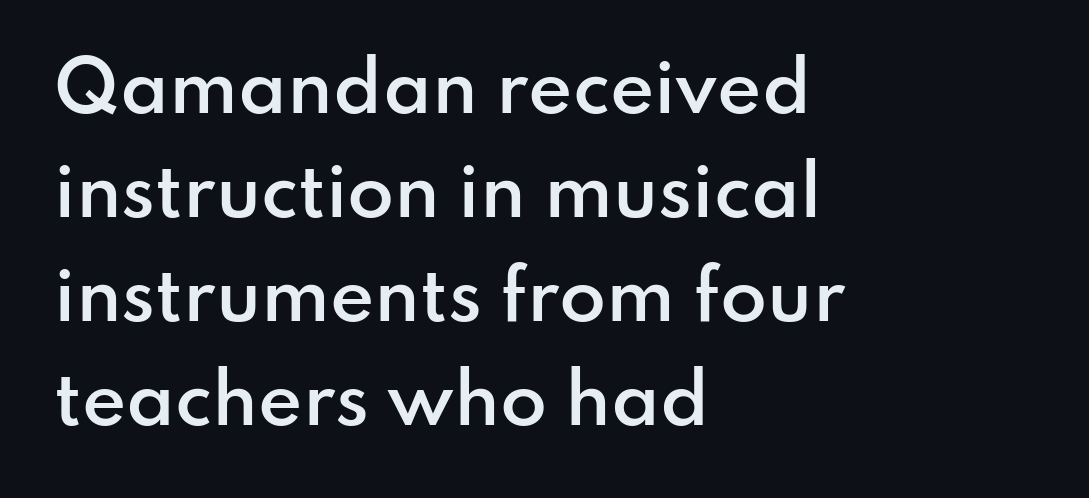
The image shows 68 px semibold sans-serif type, upright; set left-aligned, normal line spacing (1.53x), normal letter spacing, not underlined; low stroke contrast and a small x-height.
